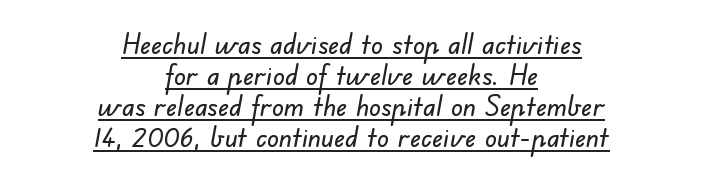
{"serif": "no", "width": "normal", "stroke_contrast": "low", "x_height": "small", "monospaced": "no", "underline": "yes", "align": "center", "line_spacing": "tight", "line_spacing_ratio": 1.07, "letter_spacing": "normal", "letter_spacing_em": 0.0, "glyph_px": 29}
